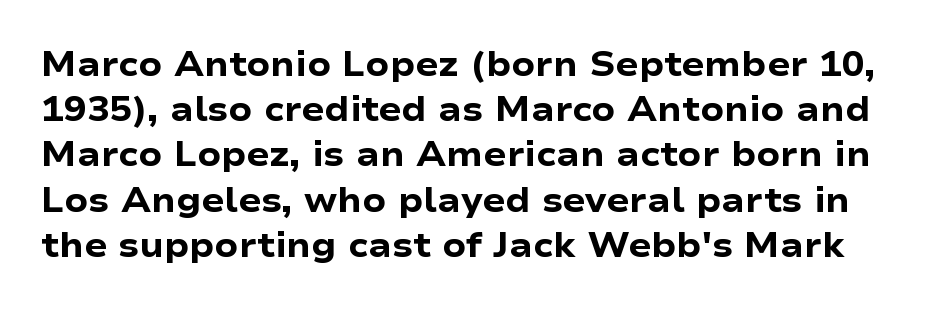
Do the characters align in a grid? No, the font is proportional. The glyphs have the mass of a bold cut. The passage shown is not underscored anywhere. Here the glyphs are tracked normally, forming tight word shapes.
